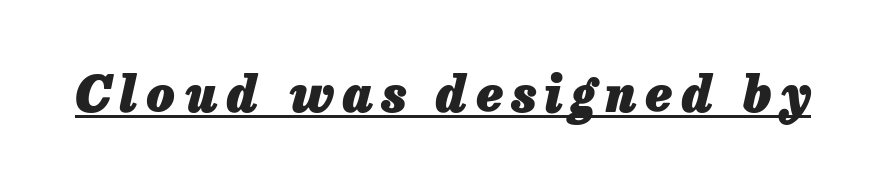
{"italic": "yes", "lean": "right", "slant_degrees": 13, "bold": "yes", "weight": "heavy", "width": "normal", "stroke_contrast": "low", "x_height": "medium", "monospaced": "no", "underline": "yes", "glyph_px": 49}
